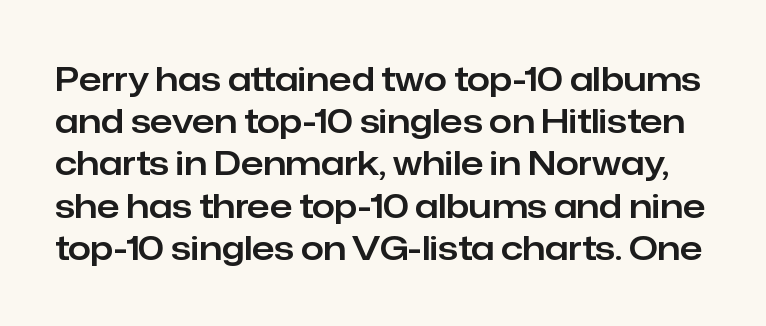
Tracking here is standard; glyphs follow each other at the usual distance. You can tell from the bare stems that sans-serif type was used. Only glyphs here, with clear space below each row. Spacing verdict: proportional, widths tailored to each character. These lines were composed using upright roman letters.
